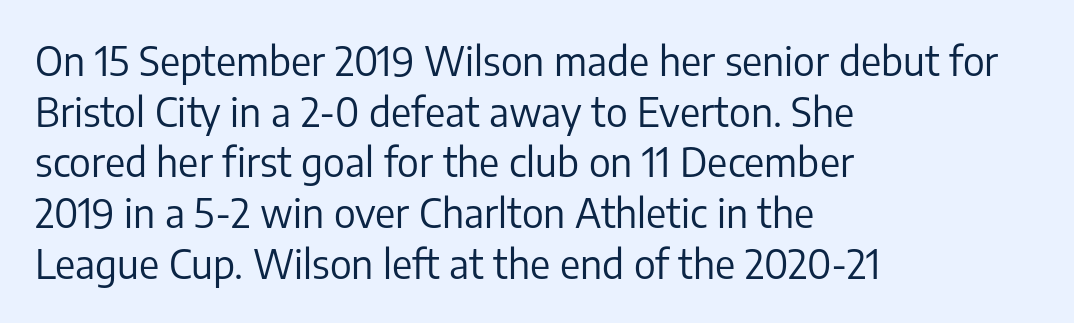
Q: Is the text bold? A: No.
Q: Is the text italic (slanted)? A: No, it is upright.
Q: Is the typeface a serif or a sans-serif typeface? A: Sans-serif.
Q: Is the text underlined? A: No.
Q: How is the paragraph aligned? A: Left-aligned.
Q: Is the spacing between letters normal or unusually wide? A: Normal.
Q: Is the spacing between lines tight, normal or loose? A: Normal.
Q: Width (condensed, normal, or wide)? A: Normal.
Q: Stroke contrast? A: Low.
Q: x-height? A: Medium.
Q: Monospaced? A: No.
